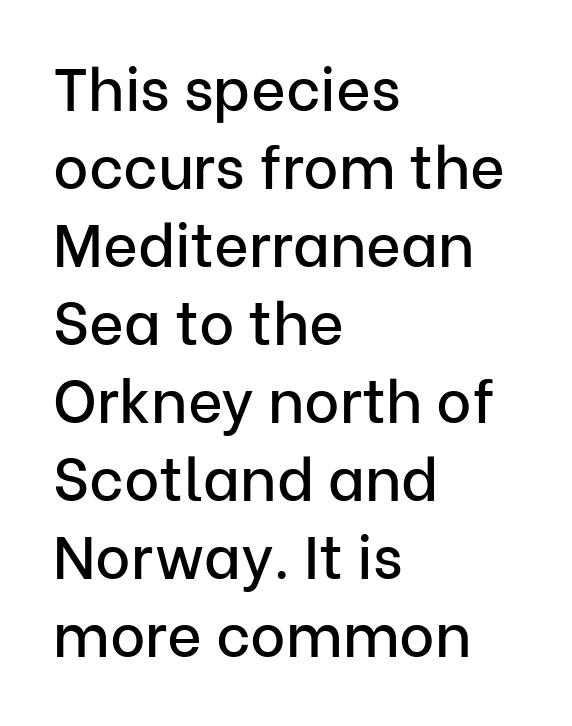
The passage shown is typed in a proportional face where columns would drift. Evenly set lines give the paragraph a standard silhouette. Rendered with straight, roman letterforms. Caption: standard tracking, unaltered. You can tell from the bare stems that sans-serif type was used. Quick note: underline off.
